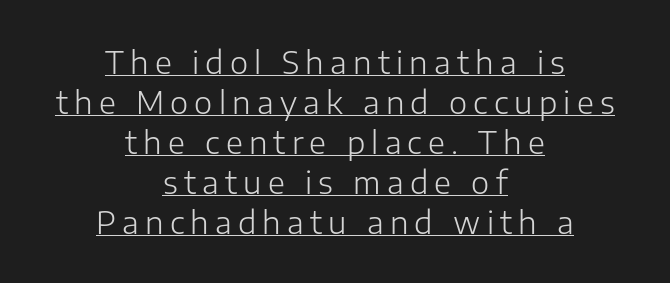
The image shows 31 px light sans-serif type, upright; set centered, normal line spacing (1.29x), unusually wide letter spacing (+0.2 em), underlined; low stroke contrast and a medium x-height.
